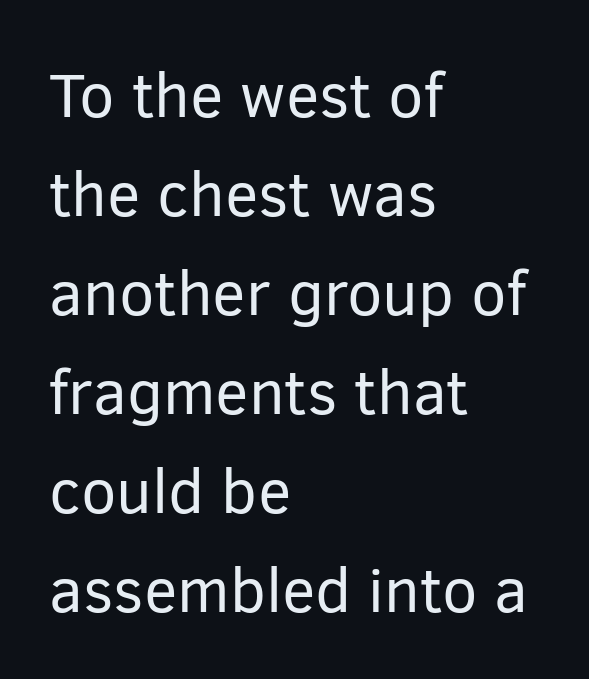
{"serif": "no", "italic": "no", "bold": "no", "weight": "regular", "width": "normal", "stroke_contrast": "low", "x_height": "medium", "monospaced": "no", "underline": "no", "align": "left", "line_spacing": "normal", "line_spacing_ratio": 1.57, "letter_spacing": "normal", "letter_spacing_em": 0.0, "glyph_px": 63}
